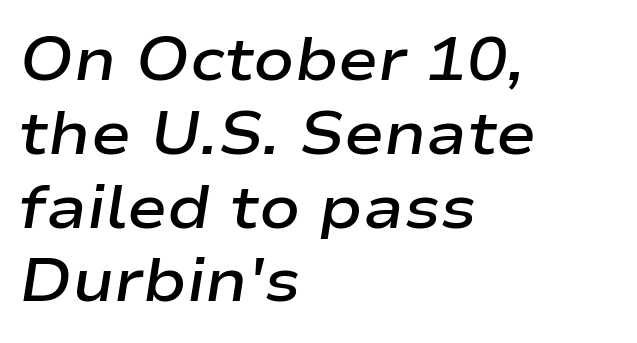
Here the designer chose a conventional face with non-uniform glyph widths. Anything drawn beneath the words? Only blank space. This is moderately heavy type, rendered in semibold. Does the lettering tilt? It does — this is italic.
